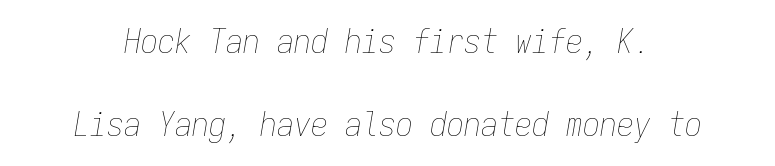
Q: Is the text bold? A: No.
Q: Is the text italic (slanted)? A: Yes, it leans right by about 9 degrees.
Q: Is the text underlined? A: No.
Q: Is the spacing between letters normal or unusually wide? A: Normal.
Q: Is the spacing between lines tight, normal or loose? A: Loose.
Q: Width (condensed, normal, or wide)? A: Condensed.
Q: Stroke contrast? A: Low.
Q: x-height? A: Medium.
Q: Monospaced? A: Yes.
